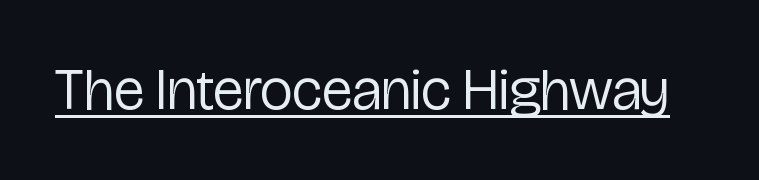
Q: Is the text bold? A: No.
Q: Is the text italic (slanted)? A: No, it is upright.
Q: Is the typeface a serif or a sans-serif typeface? A: Sans-serif.
Q: Is the text underlined? A: Yes.
Q: Is the spacing between letters normal or unusually wide? A: Normal.
Q: Width (condensed, normal, or wide)? A: Condensed.
Q: Stroke contrast? A: Low.
Q: x-height? A: Medium.
Q: Monospaced? A: No.
